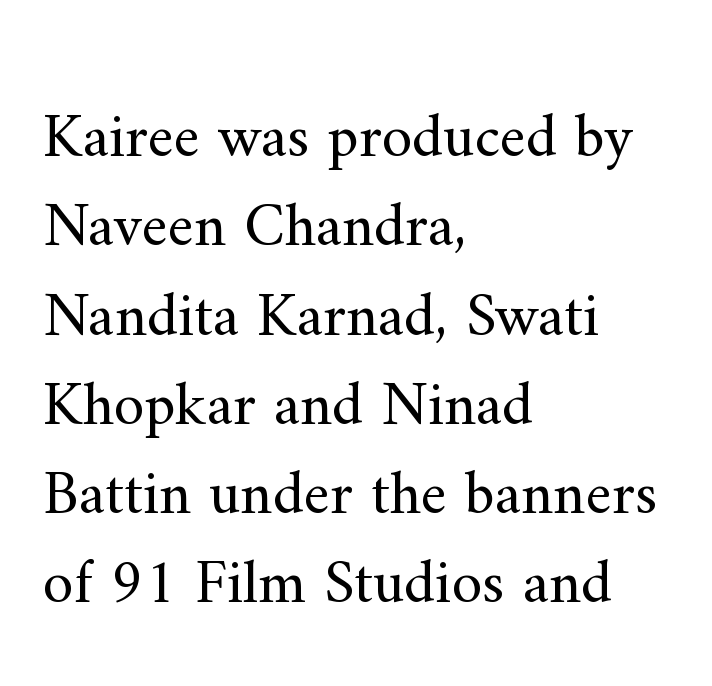
Q: Is the text bold? A: No.
Q: Is the text italic (slanted)? A: No, it is upright.
Q: Is the typeface a serif or a sans-serif typeface? A: Serif.
Q: Is the text underlined? A: No.
Q: How is the paragraph aligned? A: Left-aligned.
Q: Is the spacing between letters normal or unusually wide? A: Normal.
Q: Is the spacing between lines tight, normal or loose? A: Normal.
Q: Width (condensed, normal, or wide)? A: Normal.
Q: Stroke contrast? A: Medium.
Q: x-height? A: Small.
Q: Monospaced? A: No.
